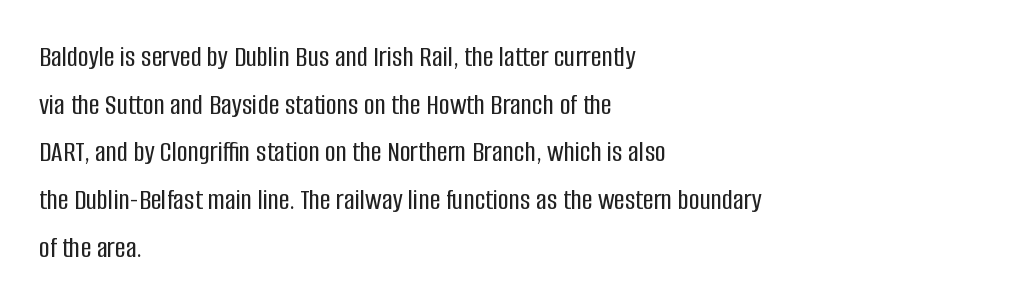
{"serif": "no", "italic": "no", "width": "condensed", "stroke_contrast": "low", "x_height": "large", "monospaced": "no", "underline": "no", "align": "left", "line_spacing": "normal", "line_spacing_ratio": 1.59, "letter_spacing": "normal", "letter_spacing_em": 0.0, "glyph_px": 30}
